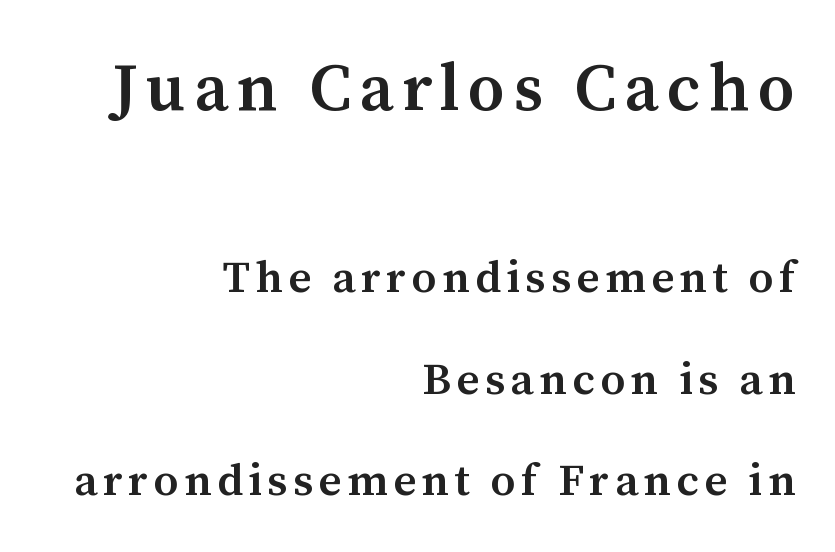
{"serif": "yes", "italic": "no", "bold": "semi", "weight": "semibold", "width": "normal", "stroke_contrast": "medium", "x_height": "medium", "monospaced": "no", "underline": "no", "align": "right", "line_spacing": "loose", "line_spacing_ratio": 2.26, "larger_block": "first", "size_ratio": 1.49, "glyph_px": 67}
